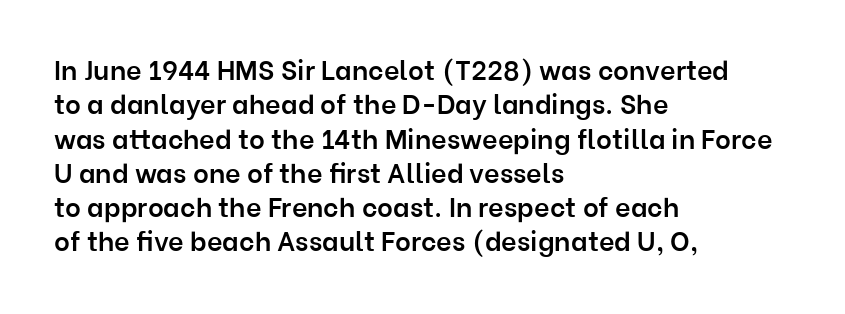
Q: Is the text bold? A: Semi-bold.
Q: Is the text italic (slanted)? A: No, it is upright.
Q: Is the text underlined? A: No.
Q: How is the paragraph aligned? A: Left-aligned.
Q: Is the spacing between letters normal or unusually wide? A: Normal.
Q: Is the spacing between lines tight, normal or loose? A: Normal.
